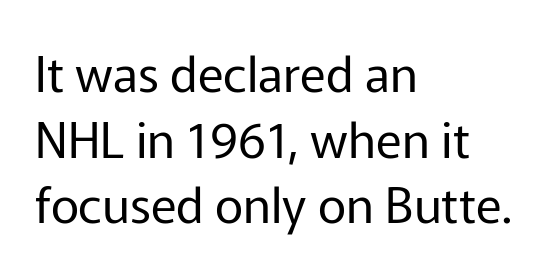
{"serif": "no", "italic": "no", "bold": "no", "weight": "regular", "width": "normal", "stroke_contrast": "low", "x_height": "medium", "monospaced": "no", "underline": "no", "align": "left", "line_spacing": "normal", "line_spacing_ratio": 1.34, "letter_spacing": "normal", "letter_spacing_em": 0.0, "glyph_px": 49}
